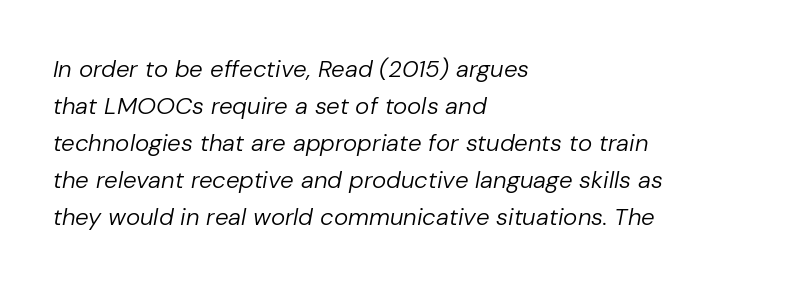
These lines were composed using italics. Summary of weight: not heavy and not bold. Spacing between characters is what you'd get straight out of the box. Summary of vertical rhythm: regular, with standard interline spacing. Casual observation: everything's shoved over to the left.
